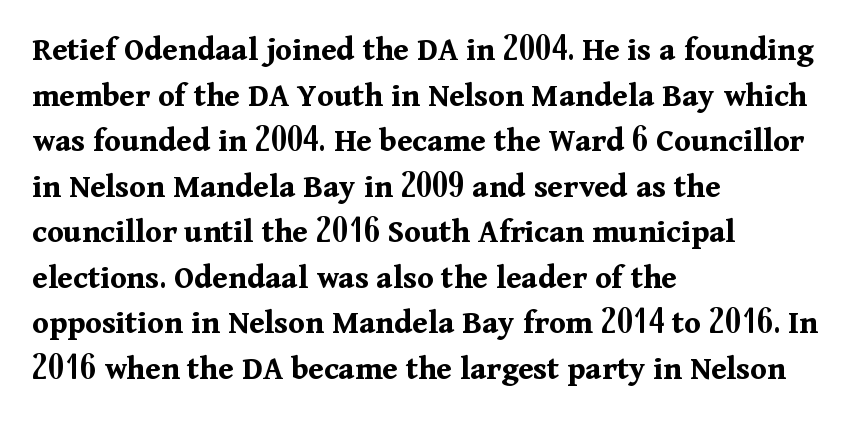
{"serif": "yes", "italic": "no", "bold": "yes", "weight": "bold", "width": "normal", "stroke_contrast": "medium", "x_height": "medium", "monospaced": "no", "underline": "no", "align": "left", "line_spacing": "normal", "line_spacing_ratio": 1.34, "letter_spacing": "normal", "letter_spacing_em": 0.0, "glyph_px": 34}
